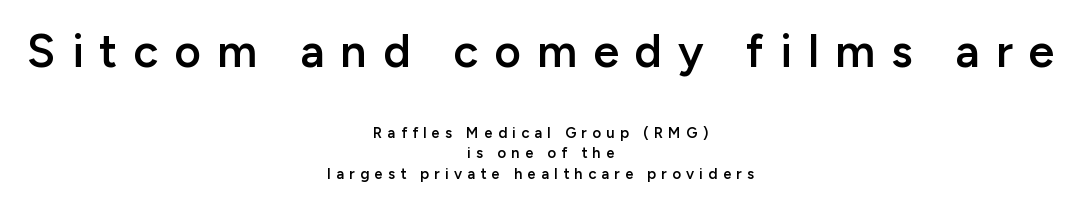
Q: Is the text bold? A: Semi-bold.
Q: Is the text italic (slanted)? A: No, it is upright.
Q: Is the typeface a serif or a sans-serif typeface? A: Sans-serif.
Q: Is the text underlined? A: No.
Q: How is the paragraph aligned? A: Centered.
Q: Is the spacing between letters normal or unusually wide? A: Unusually wide.
Q: Is the spacing between lines tight, normal or loose? A: Normal.
Q: Which block of text is set in a larger size, the first (top) or the second (bottom)? A: The first (top) one.
Q: Width (condensed, normal, or wide)? A: Normal.
Q: Stroke contrast? A: Low.
Q: x-height? A: Medium.
Q: Monospaced? A: No.
